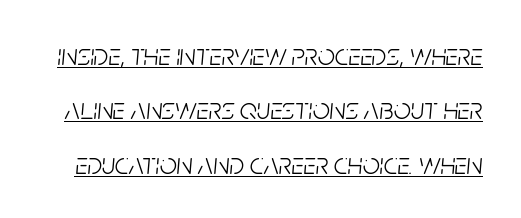
Caption: face not bold, strokes unweighted. Caption: lettering with a line underneath. This rendering leaves character spacing at its baseline value. Slanted lettering throughout. Each letter keeps its own natural width here, so spacing adapts to shape.
